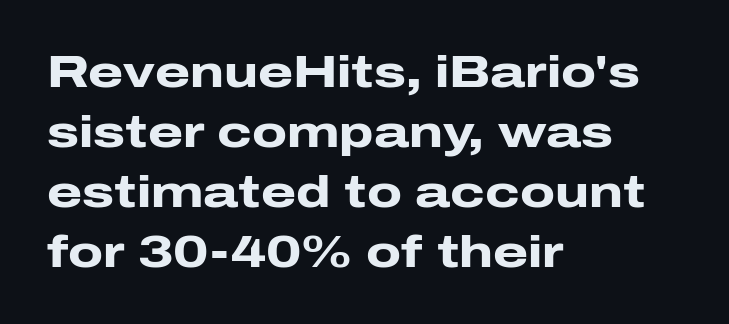
{"serif": "no", "italic": "no", "bold": "yes", "weight": "heavy", "width": "wide", "stroke_contrast": "low", "x_height": "medium", "monospaced": "no", "underline": "no", "align": "left", "line_spacing": "normal", "line_spacing_ratio": 1.33, "letter_spacing": "normal", "letter_spacing_em": 0.0, "glyph_px": 45}
